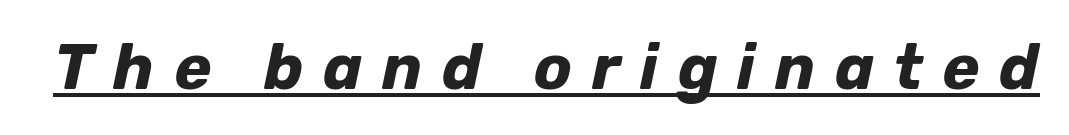
{"italic": "yes", "lean": "right", "slant_degrees": 12, "bold": "yes", "weight": "bold", "width": "normal", "stroke_contrast": "low", "x_height": "medium", "monospaced": "no", "underline": "yes", "letter_spacing": "wide", "letter_spacing_em": 0.31, "glyph_px": 63}
